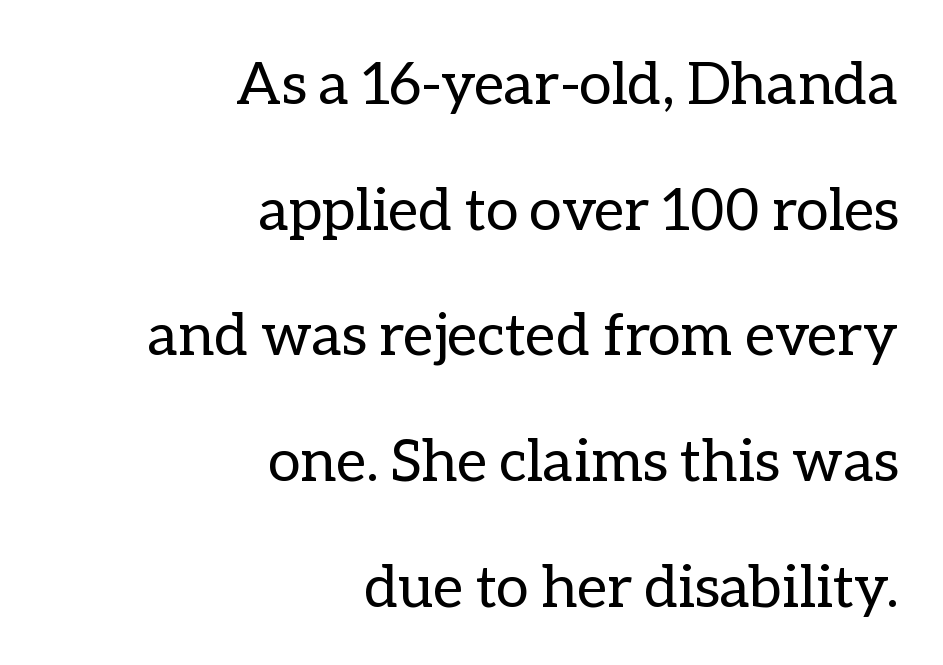
Q: Is the text bold? A: No.
Q: Is the text italic (slanted)? A: No, it is upright.
Q: Is the text underlined? A: No.
Q: How is the paragraph aligned? A: Right-aligned.
Q: Is the spacing between letters normal or unusually wide? A: Normal.
Q: Is the spacing between lines tight, normal or loose? A: Loose.
Q: Width (condensed, normal, or wide)? A: Normal.
Q: Stroke contrast? A: Low.
Q: x-height? A: Medium.
Q: Monospaced? A: No.
